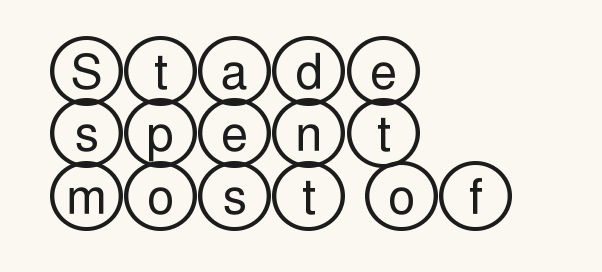
{"italic": "no", "width": "wide", "x_height": "large", "underline": "no", "align": "left", "line_spacing": "normal", "line_spacing_ratio": 1.3, "letter_spacing": "normal", "letter_spacing_em": 0.0, "glyph_px": 48}
